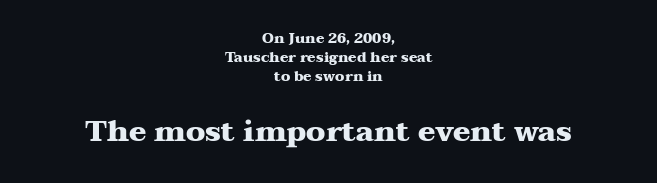
The gaps between neighbouring characters are ordinary and unremarkable. Are there feet on the stems? There are — it's a serif. A roman cut, with each character standing at attention. Top chunk: small. Bottom chunk: large. The lines in this sample share a center point and differ in where they start and stop.
